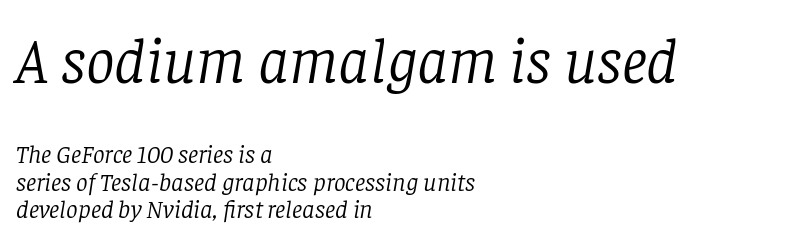
{"serif": "yes", "italic": "yes", "lean": "right", "slant_degrees": 8, "bold": "no", "weight": "light", "width": "normal", "stroke_contrast": "low", "x_height": "large", "monospaced": "no", "underline": "no", "align": "left", "line_spacing": "tight", "line_spacing_ratio": 1.06, "letter_spacing": "normal", "letter_spacing_em": 0.0, "larger_block": "first", "size_ratio": 2.46, "glyph_px": 64}
